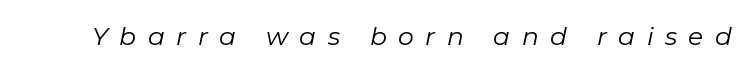
The tracking reads as deliberately expanded to a designer's eye. Bold? No — there's no thickening of the strokes. The glyphs look as if they've been sheared to an angle. The strip under each line holds only bare page.
